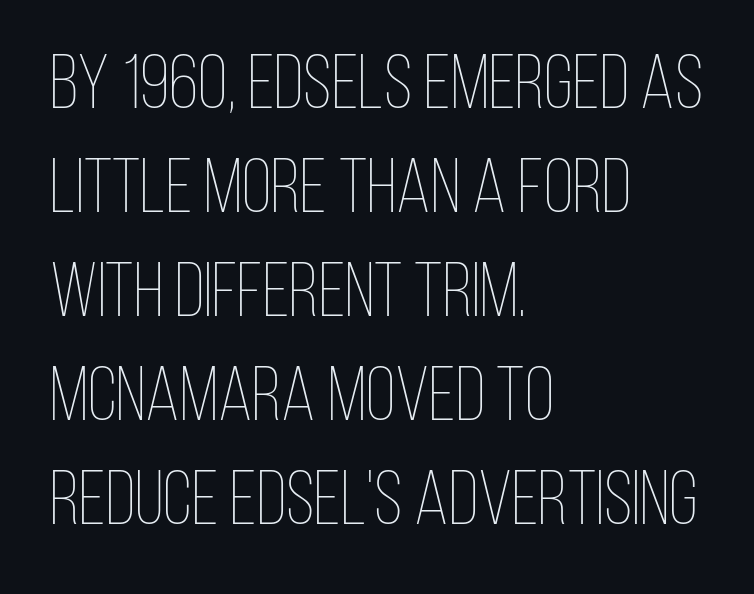
The image shows 77 px thin, condensed type, upright; set left-aligned, normal line spacing (1.35x), normal letter spacing, not underlined; low stroke contrast and a large x-height.
